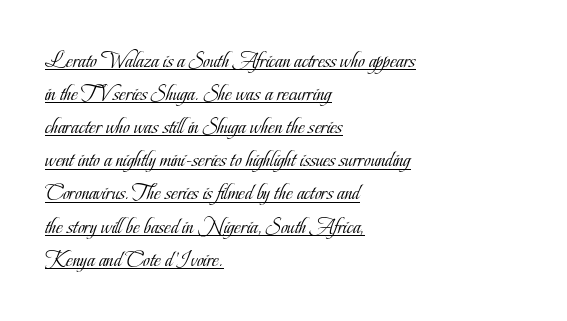
Q: Is the text bold? A: No.
Q: Is the text italic (slanted)? A: Yes.
Q: Is the text underlined? A: Yes.
Q: How is the paragraph aligned? A: Left-aligned.
Q: Is the spacing between letters normal or unusually wide? A: Normal.
Q: Is the spacing between lines tight, normal or loose? A: Normal.
